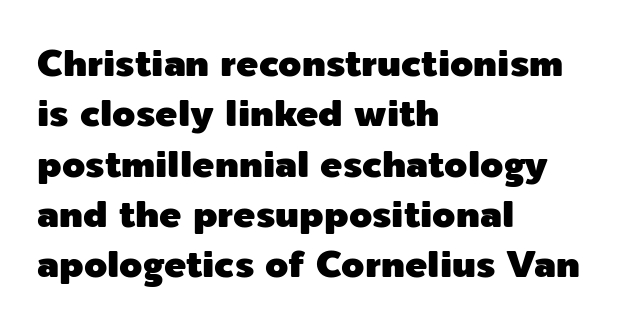
Quick note: underline off. You can tell it's not italic because the verticals are truly vertical. There is no visible air inserted between adjacent glyphs. Reading down the column, the eye jumps a familiar distance to each next line.
